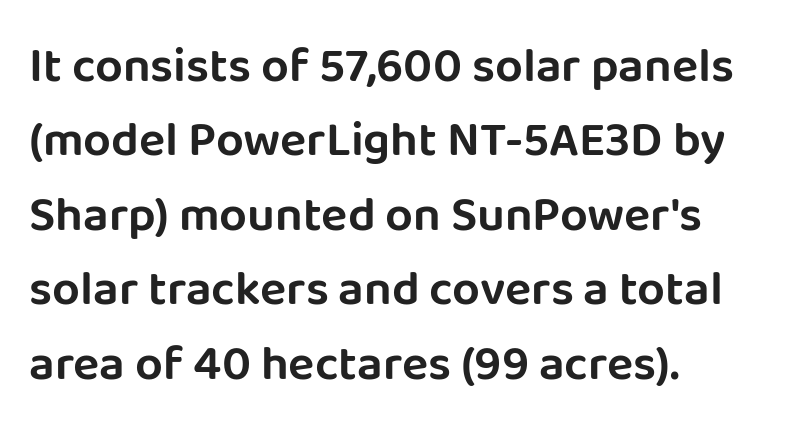
The image shows 49 px sans-serif type, upright; set left-aligned, normal line spacing (1.52x), normal letter spacing, not underlined; low stroke contrast and a large x-height.
